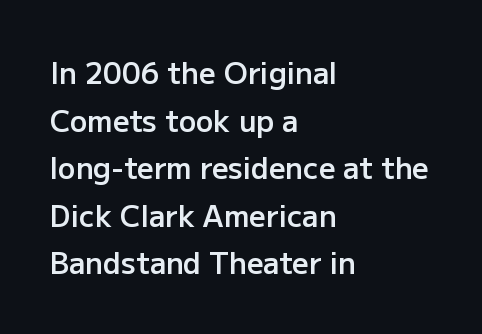
Q: Is the text bold? A: Semi-bold.
Q: Is the text italic (slanted)? A: No, it is upright.
Q: Is the typeface a serif or a sans-serif typeface? A: Sans-serif.
Q: Is the text underlined? A: No.
Q: How is the paragraph aligned? A: Left-aligned.
Q: Is the spacing between letters normal or unusually wide? A: Normal.
Q: Is the spacing between lines tight, normal or loose? A: Normal.
Q: Width (condensed, normal, or wide)? A: Normal.
Q: Stroke contrast? A: Low.
Q: x-height? A: Medium.
Q: Monospaced? A: No.
